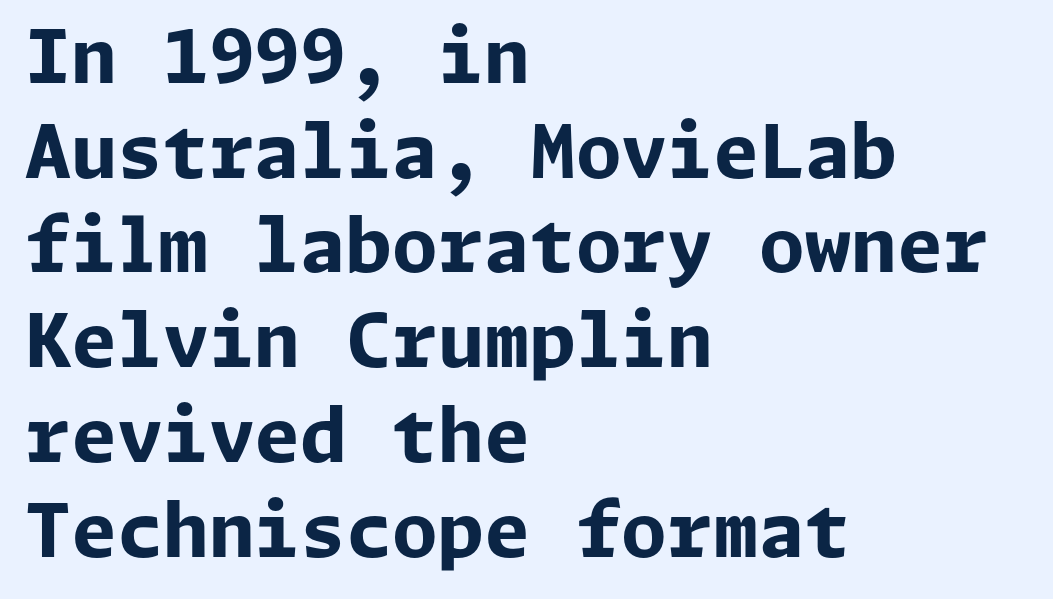
Short and long lines alike share a common starting point at left. A roman cut, with each character standing at attention. Rows of type keep a routine distance in the vertical direction. The words here are not underlined. Its strokes are broad and dark, the hallmark of bold type.
